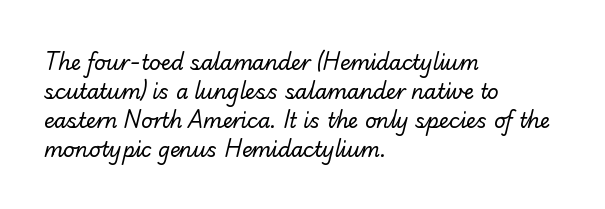
Q: Is the text bold? A: No.
Q: Is the text underlined? A: No.
Q: How is the paragraph aligned? A: Left-aligned.
Q: Is the spacing between letters normal or unusually wide? A: Normal.
Q: Is the spacing between lines tight, normal or loose? A: Normal.
